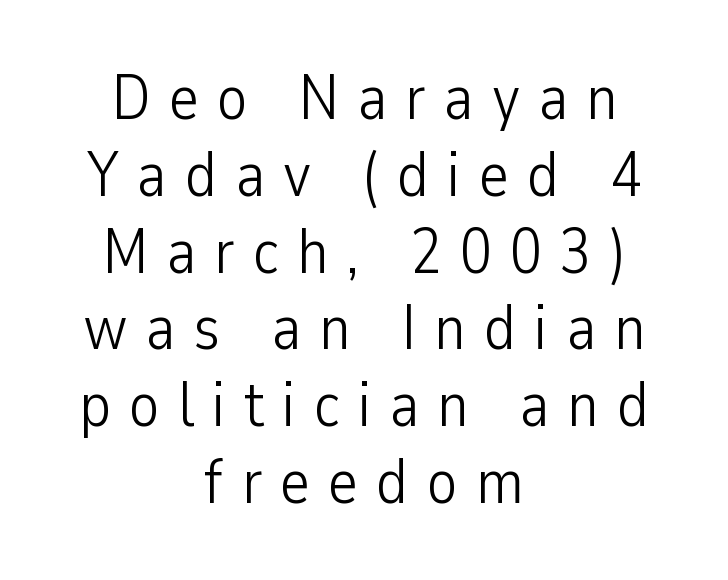
{"serif": "no", "italic": "no", "bold": "no", "weight": "light", "width": "condensed", "stroke_contrast": "low", "x_height": "medium", "monospaced": "no", "underline": "no", "align": "center", "line_spacing_ratio": 1.2, "letter_spacing": "wide", "letter_spacing_em": 0.28, "glyph_px": 64}
